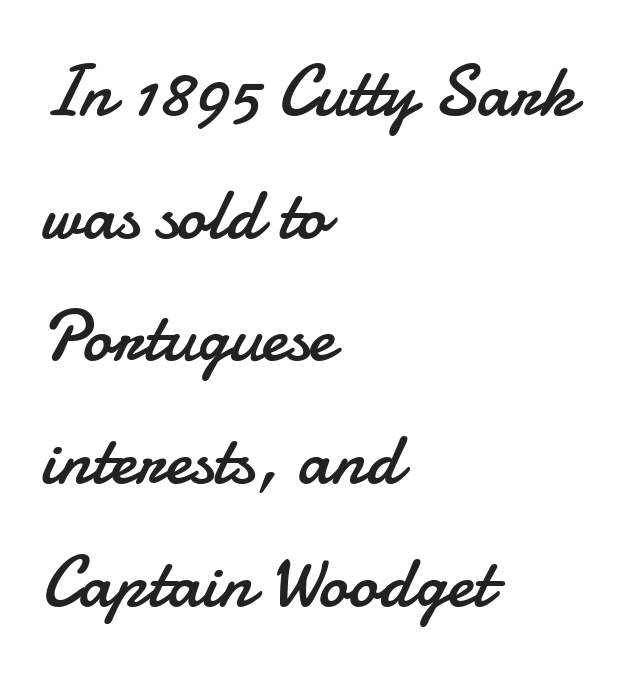
Q: Is the text bold? A: No.
Q: Is the text italic (slanted)? A: Yes.
Q: Is the typeface a serif or a sans-serif typeface? A: Sans-serif.
Q: Is the text underlined? A: No.
Q: How is the paragraph aligned? A: Left-aligned.
Q: Is the spacing between letters normal or unusually wide? A: Normal.
Q: Is the spacing between lines tight, normal or loose? A: Normal.
Q: Width (condensed, normal, or wide)? A: Normal.
Q: Stroke contrast? A: Low.
Q: x-height? A: Small.
Q: Monospaced? A: No.
